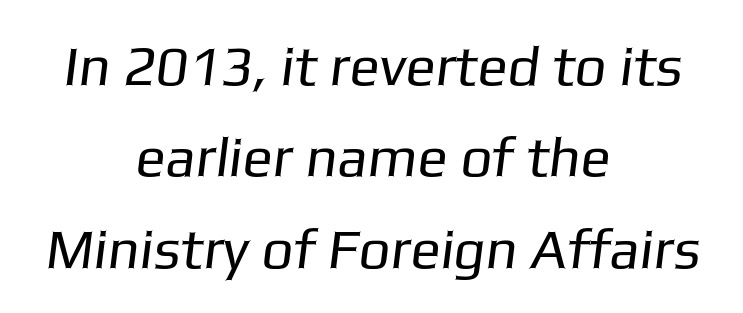
No word sits above an underline. Honestly, the row spacing looks completely unremarkable. A typesetter would call this proportional, since set widths differ per character. Serifs: no, the terminals of the letterforms are clean. Teacher's note: observe the equal gaps on both sides — that is centered alignment. Letters have the restrained weight of plain body copy at most.
